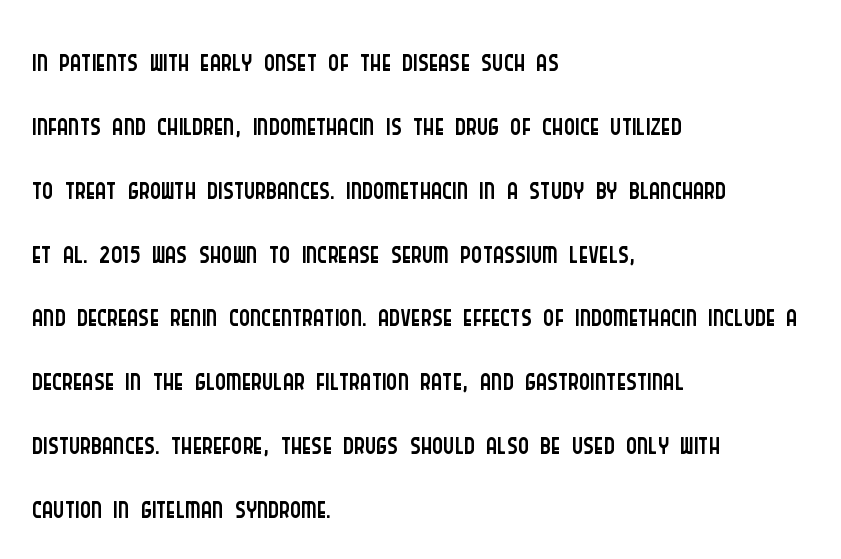
The image shows 42 px light, condensed sans-serif type, upright; set left-aligned, normal line spacing (1.52x), normal letter spacing, not underlined; low stroke contrast and a large x-height.
